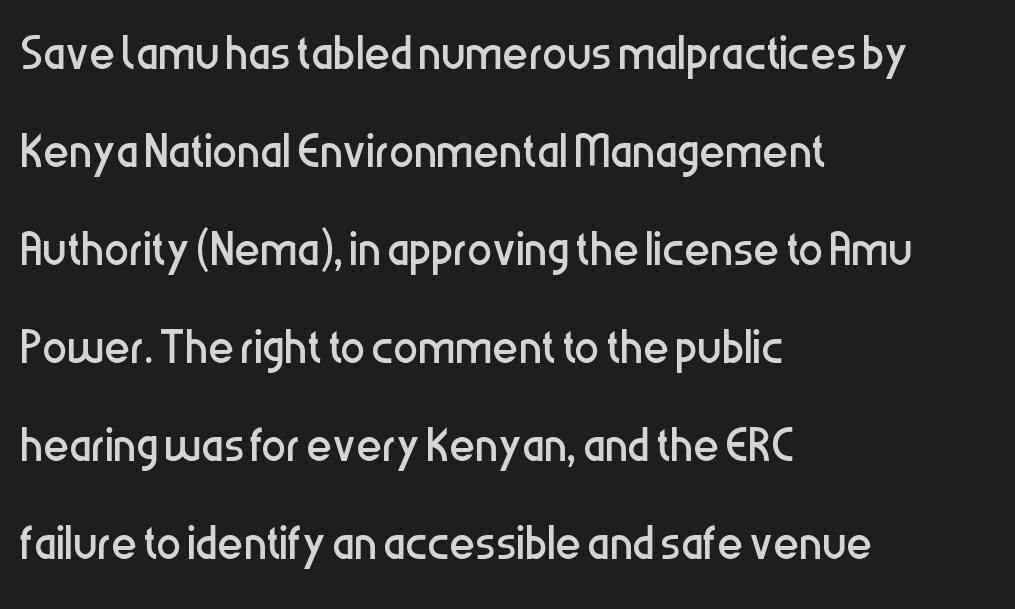
A clean baseline with only descenders dipping below it. Notice how descenders clear the ascenders below comfortably — that's standard leading. The letters stand upright; this is a roman face. A quiet, ordinary-to-light weight characterises the typeface.
